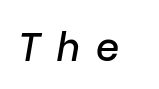
Honestly, there is no underline to notice here at all. This sample has the flowing, uneven cadence of proportional lettering. The tracking jumps out immediately: characters are airy and widely separated. The axis of the letterforms is tilted away from vertical.
